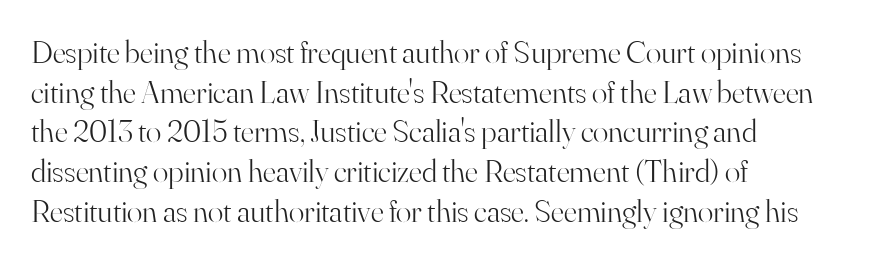
Words appear dense and cohesive because spacing is normal. A roman cut, with each character standing at attention. Beneath every word, the page is bare. The face used here is proportionally spaced, like ordinary book or web type. Is the type heavy? It reads as light-to-regular instead.
